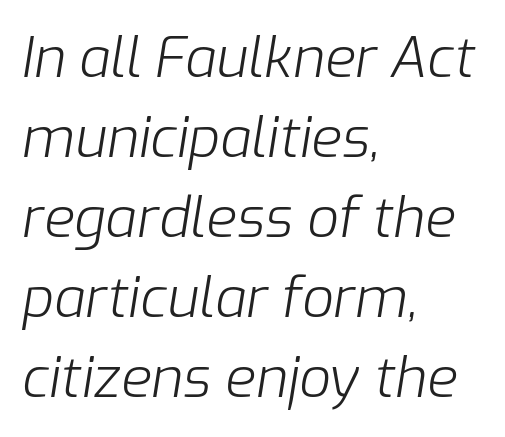
Q: Is the text bold? A: No.
Q: Is the text italic (slanted)? A: Yes, it leans right by about 9 degrees.
Q: Is the text underlined? A: No.
Q: How is the paragraph aligned? A: Left-aligned.
Q: Is the spacing between letters normal or unusually wide? A: Normal.
Q: Is the spacing between lines tight, normal or loose? A: Normal.
Q: Width (condensed, normal, or wide)? A: Normal.
Q: Stroke contrast? A: Low.
Q: x-height? A: Medium.
Q: Monospaced? A: No.
